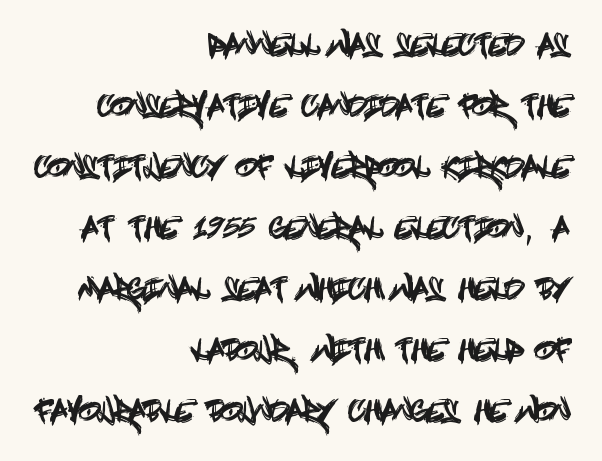
Q: Is the text italic (slanted)? A: Yes.
Q: Is the typeface a serif or a sans-serif typeface? A: Sans-serif.
Q: Is the text underlined? A: No.
Q: How is the paragraph aligned? A: Right-aligned.
Q: Is the spacing between letters normal or unusually wide? A: Normal.
Q: Is the spacing between lines tight, normal or loose? A: Loose.
Q: Width (condensed, normal, or wide)? A: Condensed.
Q: x-height? A: Large.
